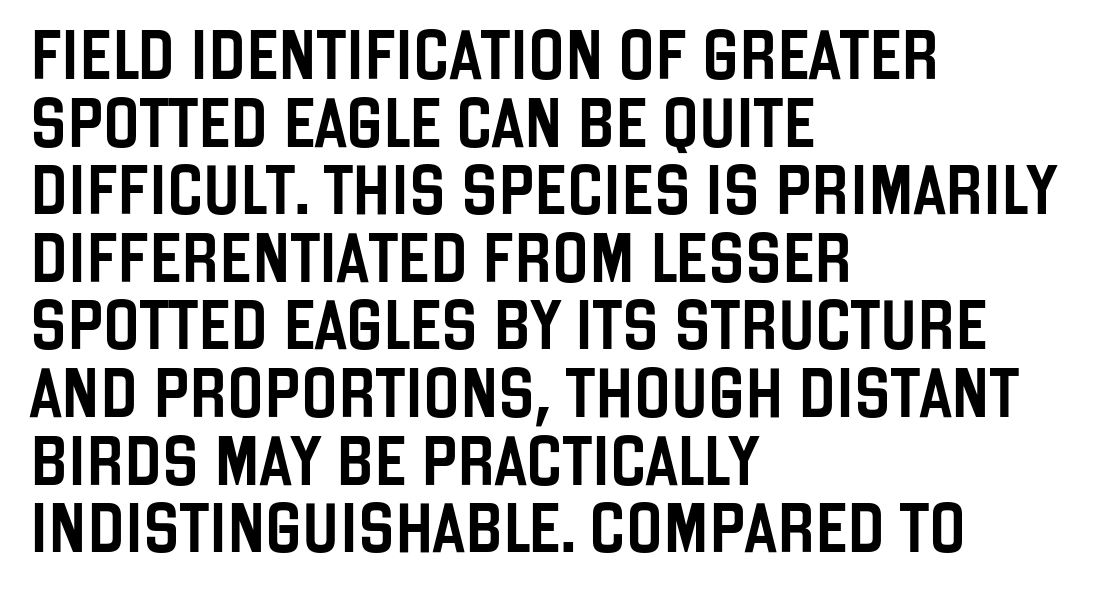
The image shows 49 px condensed sans-serif type, upright; set left-aligned, normal line spacing (1.38x), normal letter spacing, not underlined; low stroke contrast and a large x-height.
